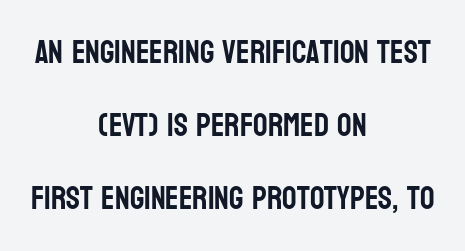
No extra tracking has been applied to these lines. Notice how the passage keeps no hard edge, just a central spine. Is this a fixed-width face? No — the glyphs have proportional, varying widths. Plain, unruled lines of type. A typesetter would label this face a sans. The leading is generous, giving the passage an open texture.
